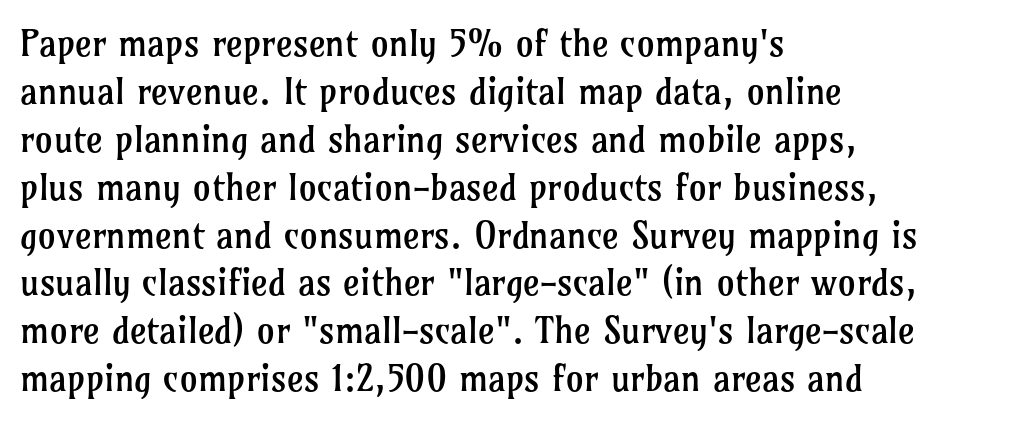
Q: Is the text bold? A: No.
Q: Is the text italic (slanted)? A: No, it is upright.
Q: Is the typeface a serif or a sans-serif typeface? A: Serif.
Q: Is the text underlined? A: No.
Q: How is the paragraph aligned? A: Left-aligned.
Q: Is the spacing between letters normal or unusually wide? A: Normal.
Q: Is the spacing between lines tight, normal or loose? A: Normal.
Q: Width (condensed, normal, or wide)? A: Normal.
Q: Stroke contrast? A: Low.
Q: x-height? A: Medium.
Q: Monospaced? A: No.
